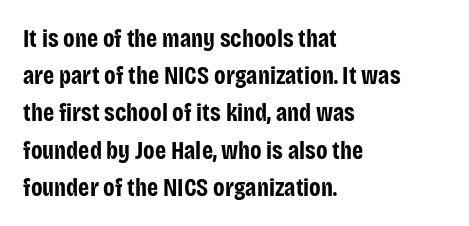
Italic: no, the glyphs are upright roman. Weight: bold. A typesetter would call this zero additional tracking. Does the copy run flush right? No — it runs flush left. In terms of leading, this rendering sits right in the middle. Quick note: underline off.
